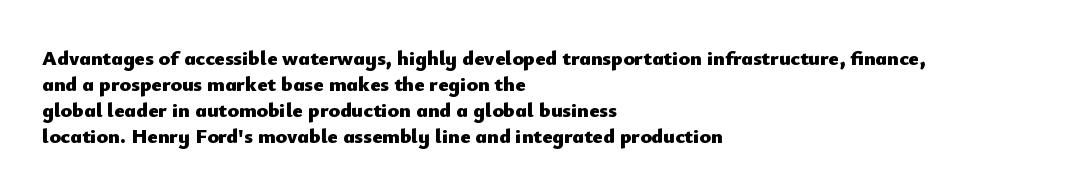
The image shows 21 px bold type, upright; set left-aligned, line spacing 1.24x, normal letter spacing, not underlined.
